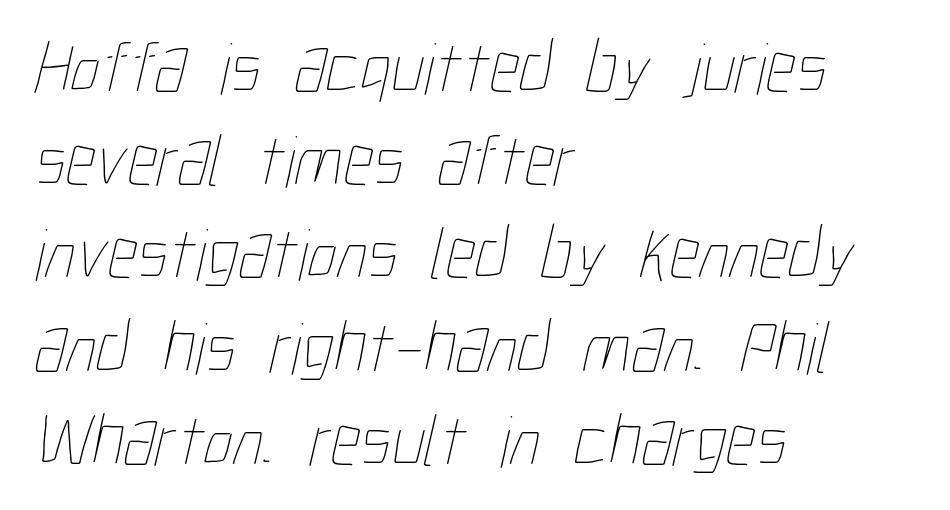
The rendering keeps characters at their native spacing. Unbolded letterforms with no extra heft. Nobody drew a line under any word here. Line beginnings align vertically; line endings do not. Here the designer chose a conventional face with non-uniform glyph widths.
